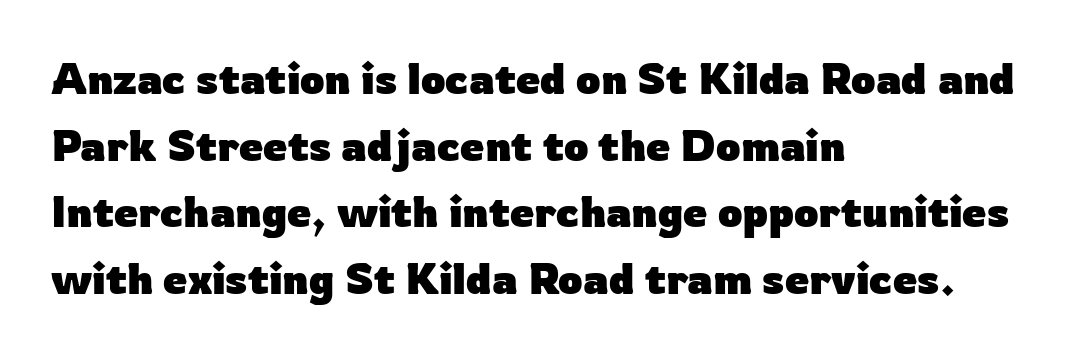
The image shows 43 px heavy sans-serif type, upright; set left-aligned, normal line spacing (1.55x), normal letter spacing, not underlined; low stroke contrast and a medium x-height.
